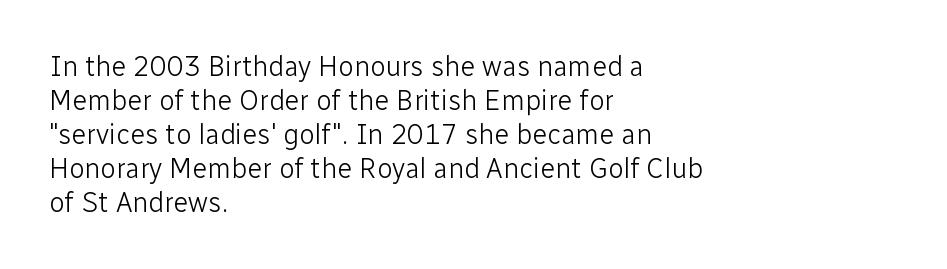
Spacing verdict: proportional, widths tailored to each character. Unbolded letterforms with no extra heft. Is the block centered? No — it sits flush against the left margin. Words appear dense and cohesive because spacing is normal. Nope, not italic — everything's standing straight. Are there feet on the stems? There aren't — it's a sans.
